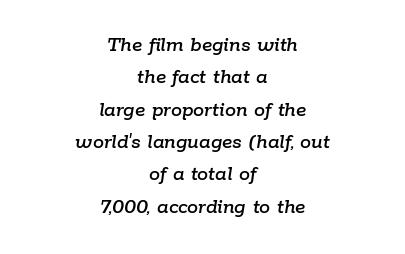
Quick note: interline space is typical. Underline: absent. Characters follow at the spacing the type designer built in. The lettering tilts uniformly, giving the passage an italic look. These lines are centered, leaving both edges ragged.
